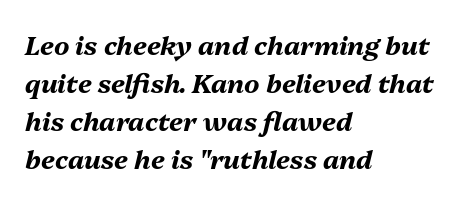
Q: Is the text bold? A: Yes.
Q: Is the text italic (slanted)? A: Yes, it leans right by about 13 degrees.
Q: Is the text underlined? A: No.
Q: How is the paragraph aligned? A: Left-aligned.
Q: Is the spacing between letters normal or unusually wide? A: Normal.
Q: Is the spacing between lines tight, normal or loose? A: Normal.
